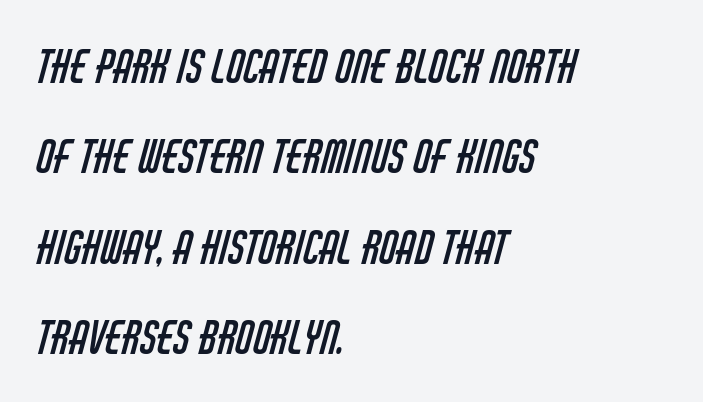
No extra tracking has been applied to these lines. Vertically, the passage feels expansive, rows floating well apart. Letters have the restrained weight of plain body copy at most. Honestly, there is no underline to notice here at all. The typesetter chose a ragged-right arrangement here.
